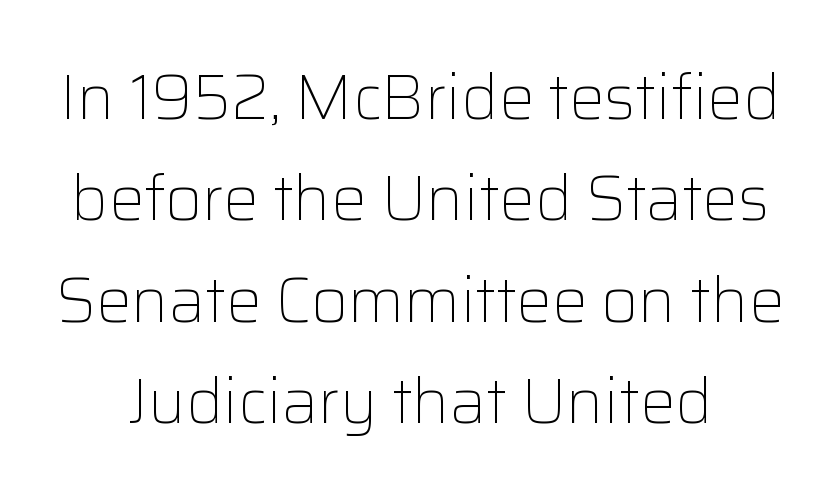
Q: Is the text bold? A: No.
Q: Is the text italic (slanted)? A: No, it is upright.
Q: Is the typeface a serif or a sans-serif typeface? A: Sans-serif.
Q: Is the text underlined? A: No.
Q: Is the spacing between letters normal or unusually wide? A: Normal.
Q: Is the spacing between lines tight, normal or loose? A: Normal.
Q: Width (condensed, normal, or wide)? A: Normal.
Q: Stroke contrast? A: Low.
Q: x-height? A: Medium.
Q: Monospaced? A: No.
